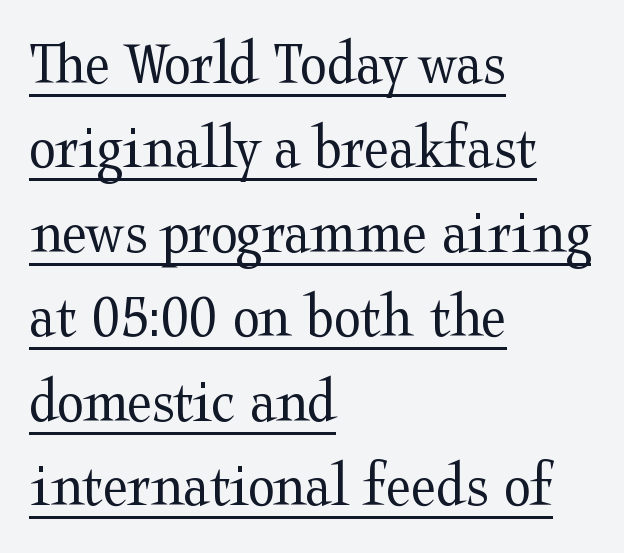
Q: Is the text bold? A: No.
Q: Is the text italic (slanted)? A: No, it is upright.
Q: Is the typeface a serif or a sans-serif typeface? A: Serif.
Q: Is the text underlined? A: Yes.
Q: How is the paragraph aligned? A: Left-aligned.
Q: Is the spacing between letters normal or unusually wide? A: Normal.
Q: Is the spacing between lines tight, normal or loose? A: Normal.
Q: Width (condensed, normal, or wide)? A: Wide.
Q: Stroke contrast? A: Medium.
Q: x-height? A: Medium.
Q: Monospaced? A: No.
